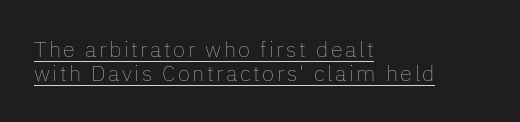
Q: Is the text bold? A: No.
Q: Is the text italic (slanted)? A: No, it is upright.
Q: Is the text underlined? A: Yes.
Q: How is the paragraph aligned? A: Left-aligned.
Q: Is the spacing between lines tight, normal or loose? A: Tight.
